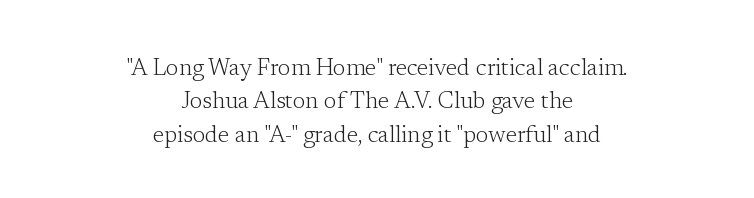
Q: Is the text bold? A: No.
Q: Is the text italic (slanted)? A: No, it is upright.
Q: Is the text underlined? A: No.
Q: How is the paragraph aligned? A: Centered.
Q: Is the spacing between letters normal or unusually wide? A: Normal.
Q: Is the spacing between lines tight, normal or loose? A: Normal.
